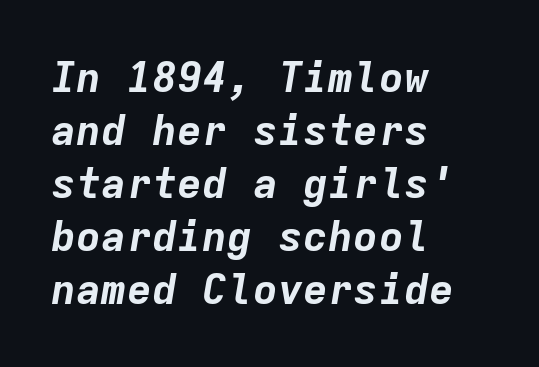
The image shows 42 px bold type, italic (leaning right), monospaced; set left-aligned, normal line spacing (1.26x), normal letter spacing, not underlined; low stroke contrast and a medium x-height.
